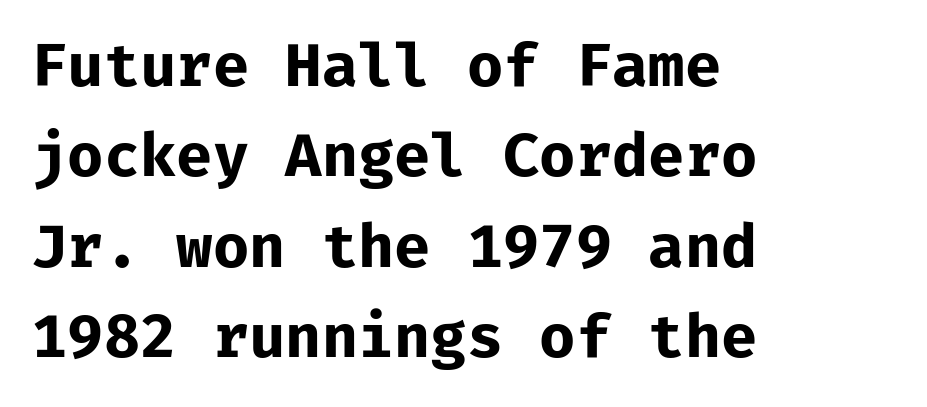
The image shows 59 px bold sans-serif type, upright, monospaced; set left-aligned, normal line spacing (1.53x), normal letter spacing, not underlined; low stroke contrast and a medium x-height.
